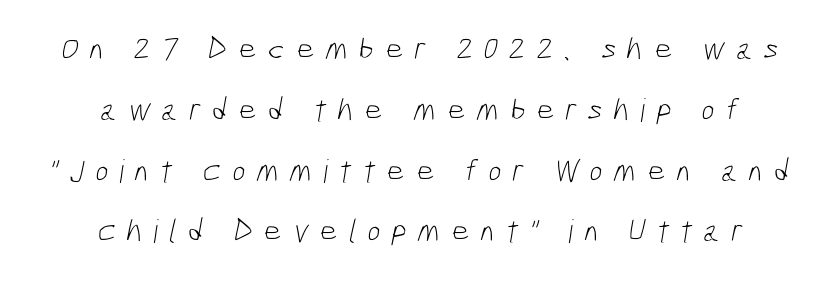
The image shows 32 px light, condensed sans-serif type; set centered, loose line spacing (1.9x), unusually wide letter spacing (+0.33 em), not underlined; low stroke contrast and a medium x-height.
